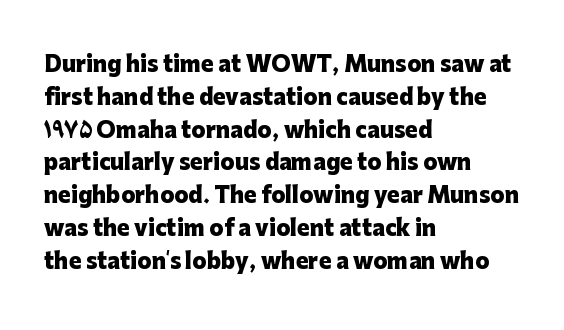
{"italic": "no", "bold": "yes", "underline": "no", "align": "left", "line_spacing": "normal", "line_spacing_ratio": 1.56, "letter_spacing": "normal", "letter_spacing_em": 0.0, "glyph_px": 21}
